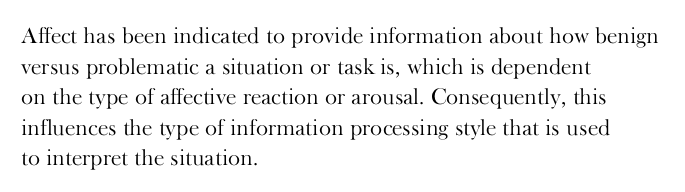
The image shows 23 px text type, upright; set left-aligned, normal line spacing (1.33x), normal letter spacing, not underlined.
